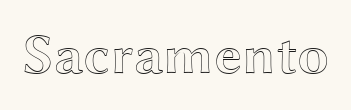
{"italic": "no", "width": "wide", "x_height": "medium", "monospaced": "no", "underline": "no", "letter_spacing": "normal", "letter_spacing_em": 0.0, "glyph_px": 57}
